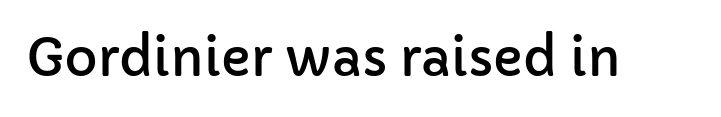
Spacing between characters is what you'd get straight out of the box. The glyphs are unaccompanied by any horizontal stroke below them. Upright lettering throughout. Observe the absence of serifs on each vertical stroke in this sample. Think of a printed novel: that variable character pitch is what you see here.
